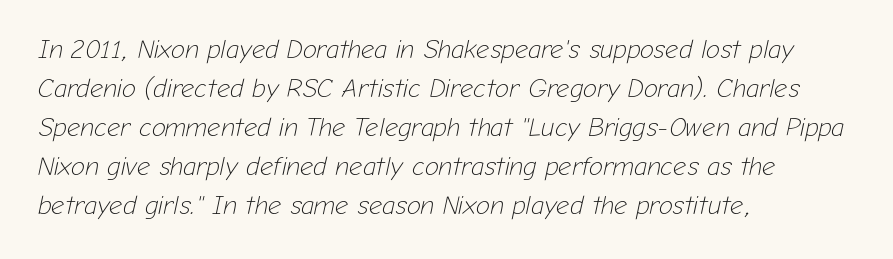
{"italic": "yes", "lean": "right", "slant_degrees": 12, "bold": "no", "underline": "no", "align": "left", "line_spacing": "normal", "line_spacing_ratio": 1.5, "letter_spacing": "normal", "letter_spacing_em": 0.0, "glyph_px": 26}
